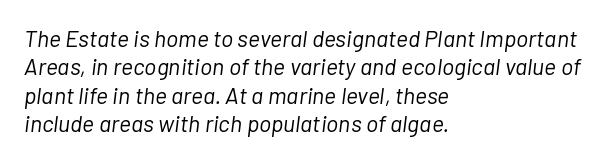
The image shows 23 px text type, italic (leaning right); set left-aligned, line spacing 1.23x, normal letter spacing, not underlined.
